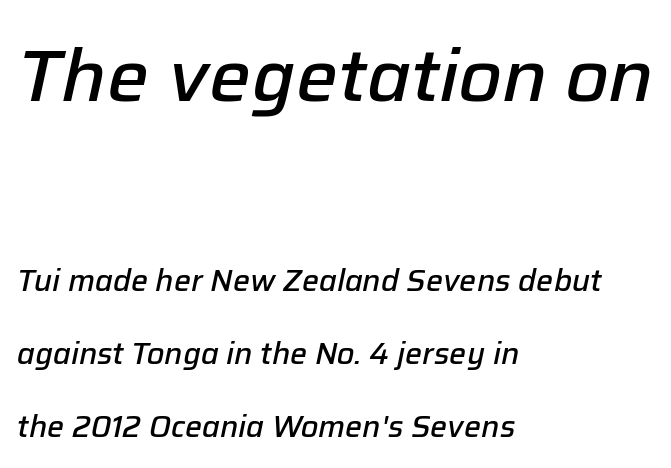
Q: Is the text bold? A: Semi-bold.
Q: Is the text italic (slanted)? A: Yes, it leans right by about 12 degrees.
Q: Is the text underlined? A: No.
Q: How is the paragraph aligned? A: Left-aligned.
Q: Is the spacing between letters normal or unusually wide? A: Normal.
Q: Is the spacing between lines tight, normal or loose? A: Loose.
Q: Which block of text is set in a larger size, the first (top) or the second (bottom)? A: The first (top) one.
Q: Width (condensed, normal, or wide)? A: Normal.
Q: Stroke contrast? A: Low.
Q: x-height? A: Medium.
Q: Monospaced? A: No.
